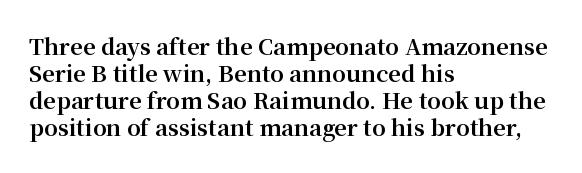
{"italic": "no", "bold": "yes", "underline": "no", "align": "left", "line_spacing_ratio": 1.23, "letter_spacing": "normal", "letter_spacing_em": 0.0, "glyph_px": 22}
